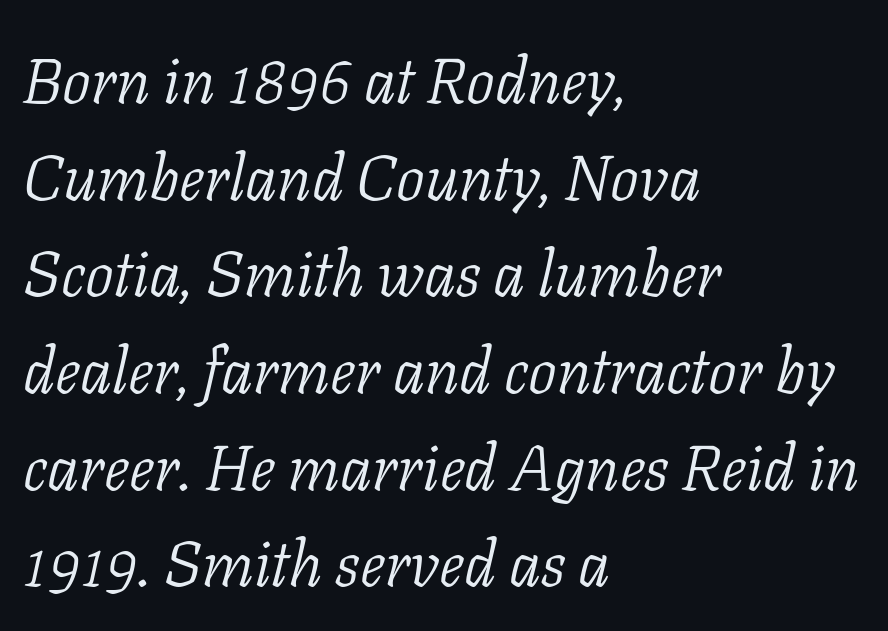
The image shows 64 px light serif type, italic (leaning right); set left-aligned, normal line spacing (1.51x), normal letter spacing, not underlined; low stroke contrast and a medium x-height.
